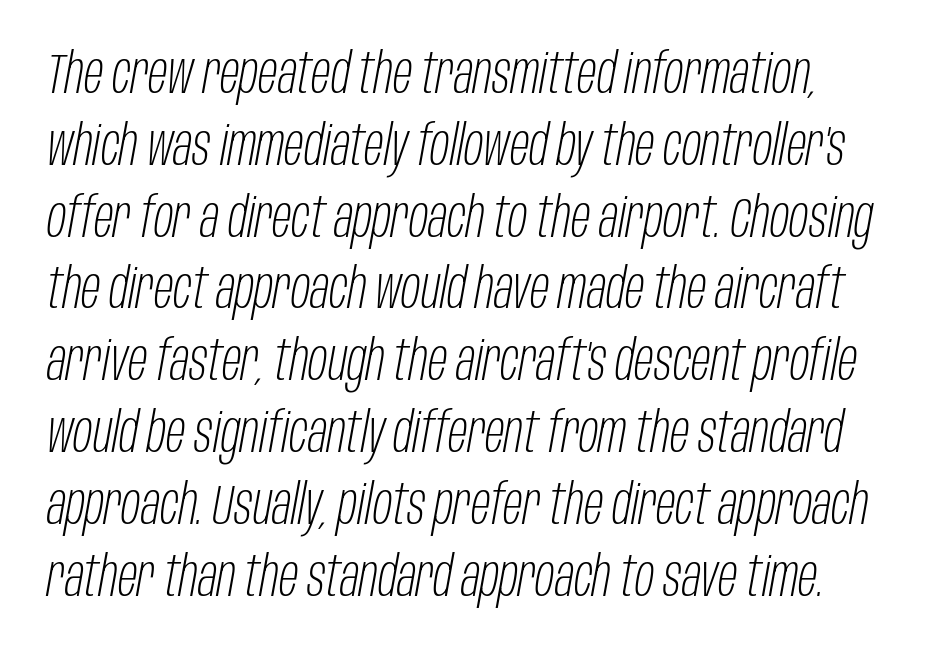
Q: Is the text bold? A: No.
Q: Is the text italic (slanted)? A: Yes, it leans right by about 10 degrees.
Q: Is the text underlined? A: No.
Q: Is the spacing between letters normal or unusually wide? A: Normal.
Q: Is the spacing between lines tight, normal or loose? A: Normal.
Q: Width (condensed, normal, or wide)? A: Condensed.
Q: Stroke contrast? A: Low.
Q: x-height? A: Large.
Q: Monospaced? A: No.
